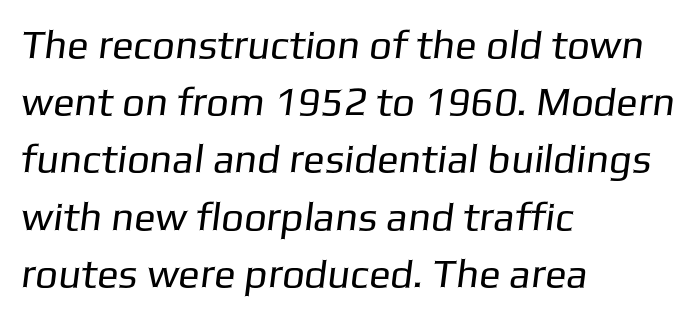
The image shows 40 px regular-weight sans-serif type; set left-aligned, normal line spacing (1.43x), normal letter spacing, not underlined; low stroke contrast and a medium x-height.
